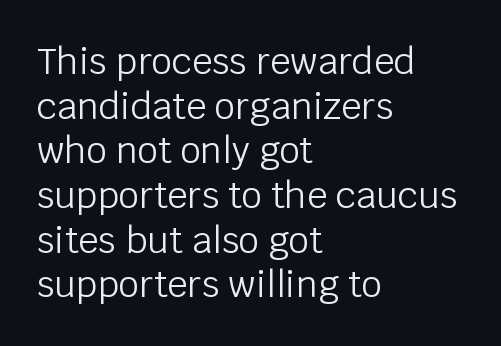
Q: Is the text bold? A: No.
Q: Is the text italic (slanted)? A: No, it is upright.
Q: Is the typeface a serif or a sans-serif typeface? A: Sans-serif.
Q: Is the text underlined? A: No.
Q: How is the paragraph aligned? A: Left-aligned.
Q: Is the spacing between letters normal or unusually wide? A: Normal.
Q: Width (condensed, normal, or wide)? A: Normal.
Q: Stroke contrast? A: Low.
Q: x-height? A: Large.
Q: Monospaced? A: No.
